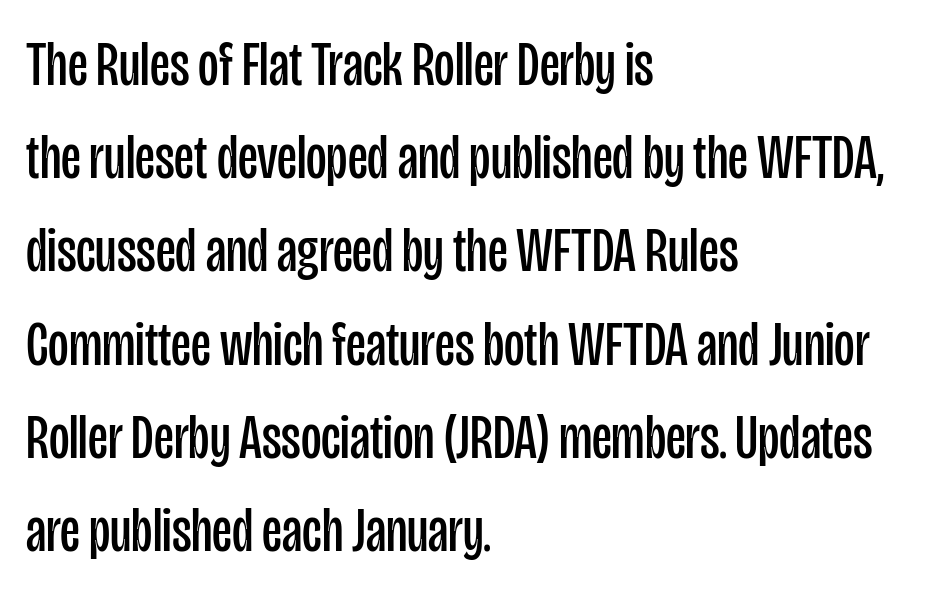
Q: Is the text bold? A: No.
Q: Is the text italic (slanted)? A: No, it is upright.
Q: Is the typeface a serif or a sans-serif typeface? A: Sans-serif.
Q: Is the text underlined? A: No.
Q: How is the paragraph aligned? A: Left-aligned.
Q: Is the spacing between letters normal or unusually wide? A: Normal.
Q: Is the spacing between lines tight, normal or loose? A: Normal.
Q: Width (condensed, normal, or wide)? A: Condensed.
Q: Stroke contrast? A: Low.
Q: x-height? A: Large.
Q: Monospaced? A: No.
